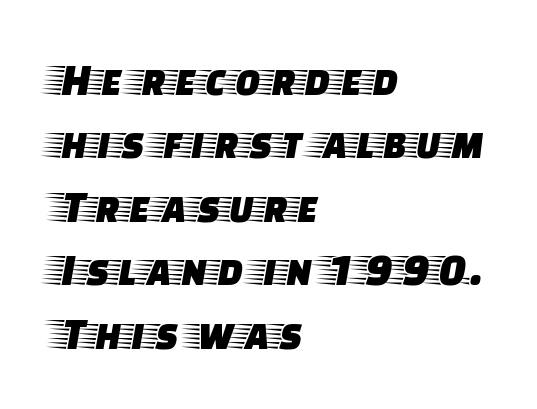
Q: Is the text italic (slanted)? A: Yes.
Q: Is the typeface a serif or a sans-serif typeface? A: Serif.
Q: Is the text underlined? A: No.
Q: How is the paragraph aligned? A: Left-aligned.
Q: Is the spacing between letters normal or unusually wide? A: Normal.
Q: Is the spacing between lines tight, normal or loose? A: Normal.
Q: Width (condensed, normal, or wide)? A: Wide.
Q: Stroke contrast? A: Low.
Q: x-height? A: Large.
Q: Monospaced? A: No.
